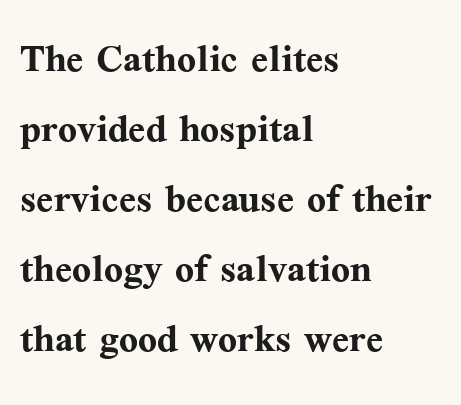
{"serif": "yes", "italic": "no", "bold": "yes", "weight": "semibold", "width": "normal", "stroke_contrast": "medium", "x_height": "medium", "monospaced": "no", "underline": "no", "align": "left", "line_spacing": "normal", "line_spacing_ratio": 1.4, "letter_spacing": "normal", "letter_spacing_em": 0.0, "glyph_px": 50}
